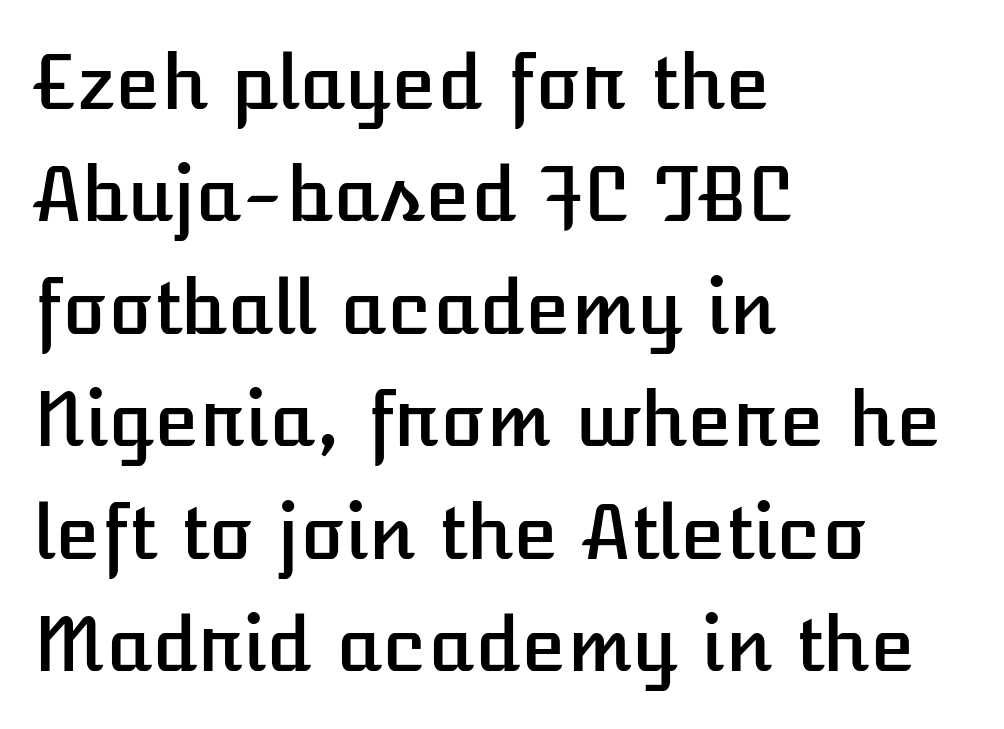
Q: Is the text italic (slanted)? A: No, it is upright.
Q: Is the text underlined? A: No.
Q: How is the paragraph aligned? A: Left-aligned.
Q: Is the spacing between letters normal or unusually wide? A: Normal.
Q: Is the spacing between lines tight, normal or loose? A: Normal.
Q: Width (condensed, normal, or wide)? A: Normal.
Q: Stroke contrast? A: Low.
Q: x-height? A: Medium.
Q: Monospaced? A: No.
